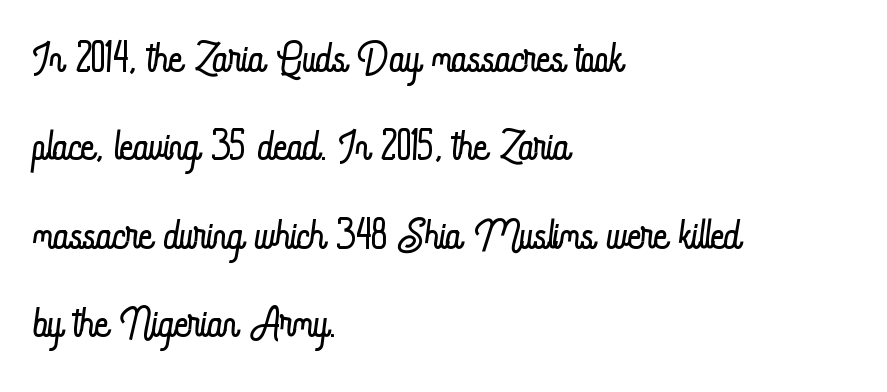
Q: Is the text bold? A: No.
Q: Is the text underlined? A: No.
Q: How is the paragraph aligned? A: Left-aligned.
Q: Is the spacing between letters normal or unusually wide? A: Normal.
Q: Is the spacing between lines tight, normal or loose? A: Normal.
Q: Width (condensed, normal, or wide)? A: Condensed.
Q: Stroke contrast? A: Low.
Q: x-height? A: Small.
Q: Monospaced? A: No.
